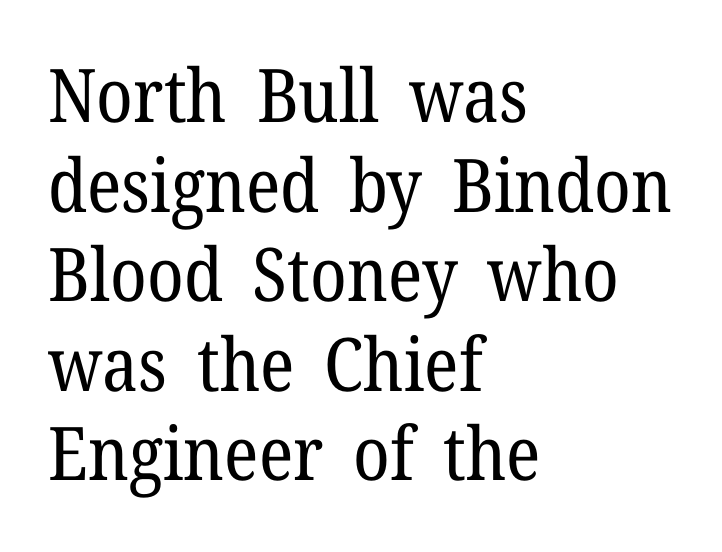
The letters advance in unequal steps, a hallmark of proportional type. All the whitespace from short lines collects on the right. Just letters on the line, the space beneath them empty. Is this a heavy cut? Hardly; it is regular or lighter. The lettering stays uniformly vertical, giving the passage a roman look. Small tapered or slab feet sit at the stroke ends, so this counts as serif.
